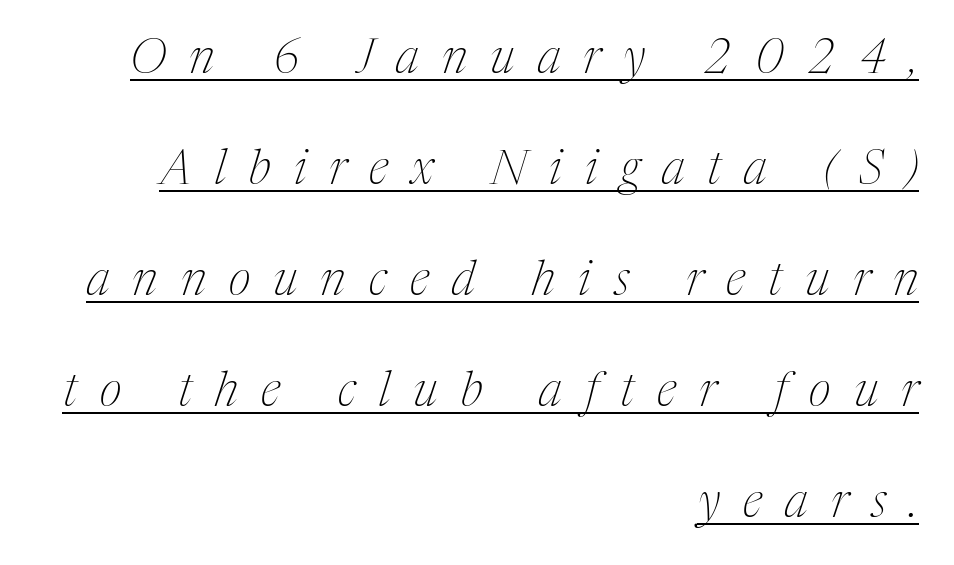
Alignment: flush right. An italicized treatment has been applied to the whole sample. Regarding serifs, this sample has them. Does a line run under the words? Yes, clearly. Here the glyphs are tracked loosely, breaking word shapes into spaced letters. The weight would be labelled regular, book, light, or lighter still.
